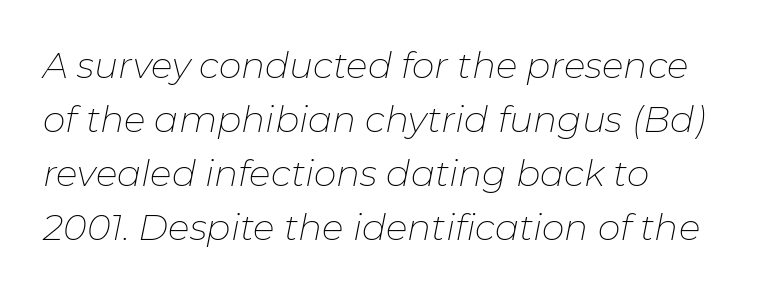
Q: Is the text bold? A: No.
Q: Is the text italic (slanted)? A: Yes, it leans right by about 11 degrees.
Q: Is the text underlined? A: No.
Q: How is the paragraph aligned? A: Left-aligned.
Q: Is the spacing between letters normal or unusually wide? A: Normal.
Q: Is the spacing between lines tight, normal or loose? A: Normal.
Q: Width (condensed, normal, or wide)? A: Normal.
Q: Stroke contrast? A: Low.
Q: x-height? A: Medium.
Q: Monospaced? A: No.
